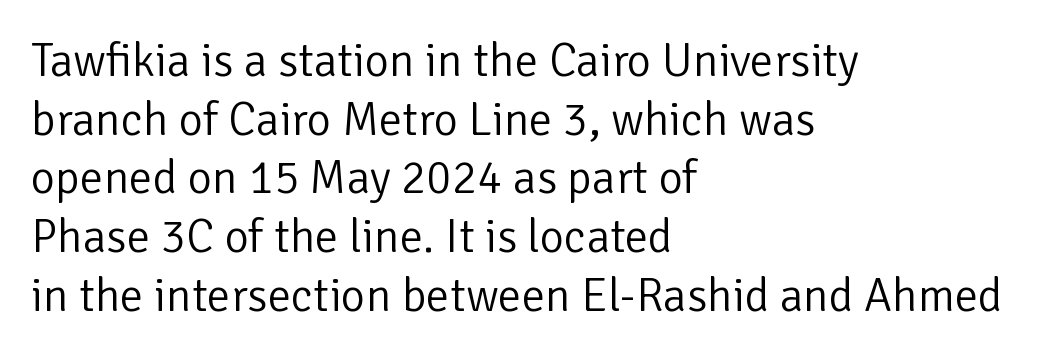
{"serif": "no", "italic": "no", "bold": "no", "weight": "light", "width": "normal", "stroke_contrast": "low", "x_height": "medium", "monospaced": "no", "underline": "no", "align": "left", "line_spacing": "normal", "line_spacing_ratio": 1.25, "letter_spacing": "normal", "letter_spacing_em": 0.0, "glyph_px": 47}
